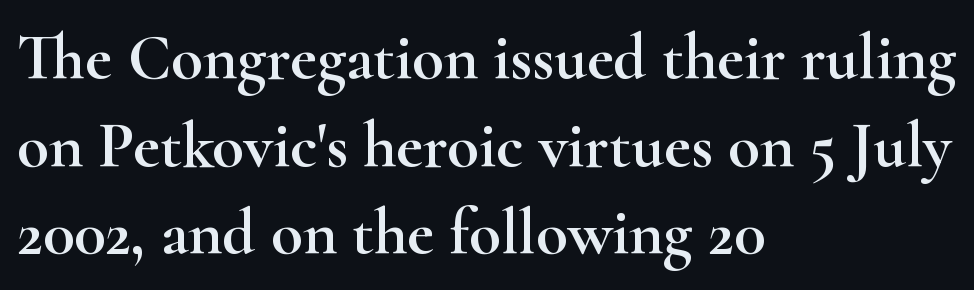
Q: Is the text italic (slanted)? A: No, it is upright.
Q: Is the typeface a serif or a sans-serif typeface? A: Serif.
Q: Is the text underlined? A: No.
Q: How is the paragraph aligned? A: Left-aligned.
Q: Is the spacing between letters normal or unusually wide? A: Normal.
Q: Is the spacing between lines tight, normal or loose? A: Normal.
Q: Width (condensed, normal, or wide)? A: Wide.
Q: Stroke contrast? A: High.
Q: x-height? A: Small.
Q: Monospaced? A: No.
